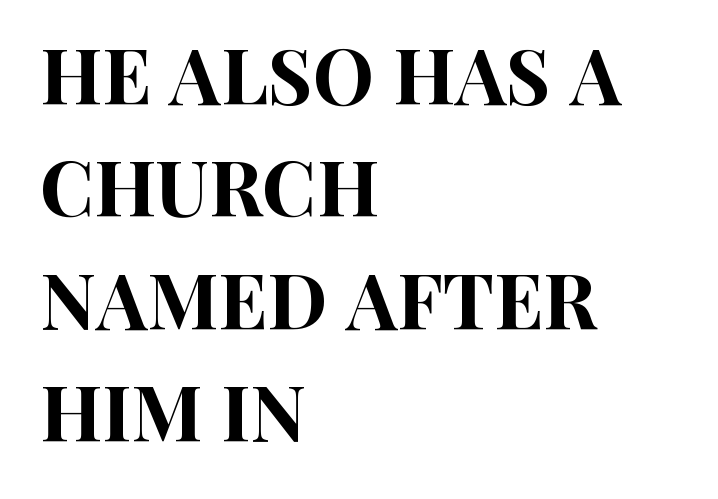
The image shows 77 px condensed sans-serif type, upright; set left-aligned, normal line spacing (1.46x), normal letter spacing, not underlined; high stroke contrast and a large x-height.
